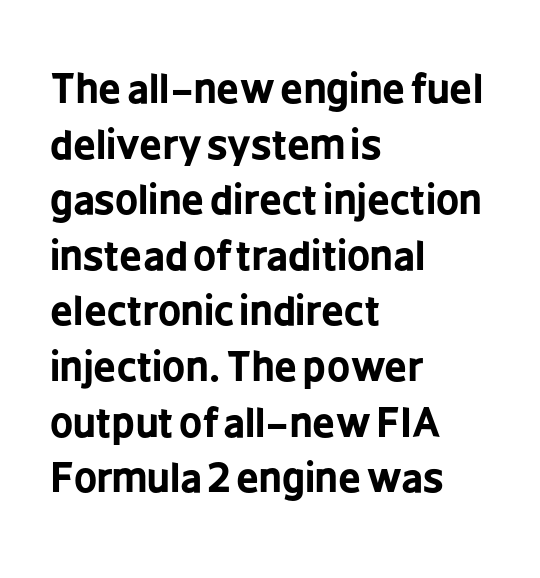
The image shows 40 px bold, condensed sans-serif type, upright; set left-aligned, normal line spacing (1.39x), normal letter spacing, not underlined; low stroke contrast and a medium x-height.
